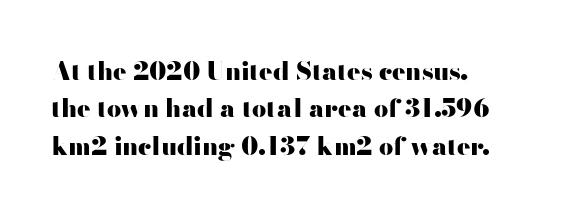
Q: Is the text bold? A: Yes.
Q: Is the text italic (slanted)? A: No, it is upright.
Q: Is the text underlined? A: No.
Q: Is the spacing between letters normal or unusually wide? A: Normal.
Q: Is the spacing between lines tight, normal or loose? A: Normal.
